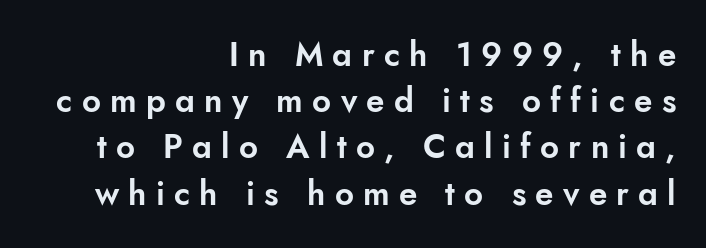
{"serif": "no", "italic": "no", "width": "normal", "stroke_contrast": "low", "x_height": "small", "monospaced": "no", "underline": "no", "align": "right", "line_spacing": "normal", "line_spacing_ratio": 1.4, "letter_spacing": "wide", "letter_spacing_em": 0.28, "glyph_px": 33}
